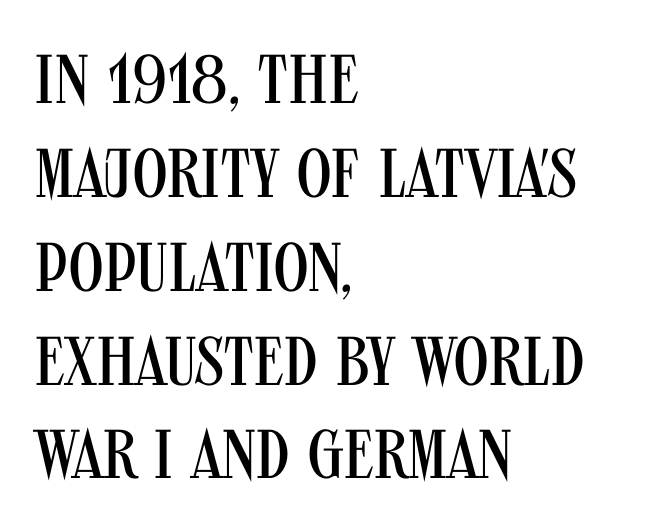
{"serif": "no", "italic": "no", "bold": "no", "weight": "regular", "width": "condensed", "stroke_contrast": "medium", "x_height": "large", "monospaced": "no", "underline": "no", "align": "left", "line_spacing": "normal", "line_spacing_ratio": 1.36, "letter_spacing": "normal", "letter_spacing_em": 0.0, "glyph_px": 69}
